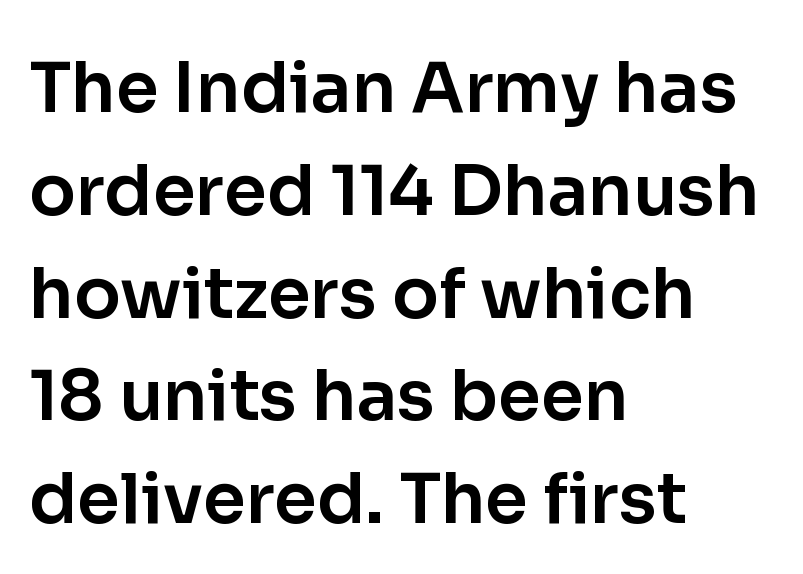
The image shows 69 px sans-serif type, upright; set left-aligned, normal line spacing (1.49x), normal letter spacing, not underlined; low stroke contrast and a medium x-height.
